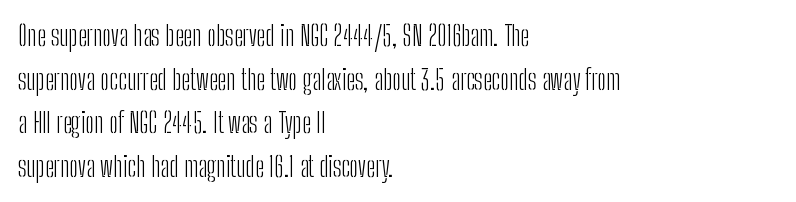
Q: Is the text bold? A: No.
Q: Is the text italic (slanted)? A: No, it is upright.
Q: Is the typeface a serif or a sans-serif typeface? A: Sans-serif.
Q: Is the text underlined? A: No.
Q: How is the paragraph aligned? A: Left-aligned.
Q: Is the spacing between letters normal or unusually wide? A: Normal.
Q: Is the spacing between lines tight, normal or loose? A: Normal.
Q: Width (condensed, normal, or wide)? A: Condensed.
Q: Stroke contrast? A: Low.
Q: x-height? A: Medium.
Q: Monospaced? A: No.
